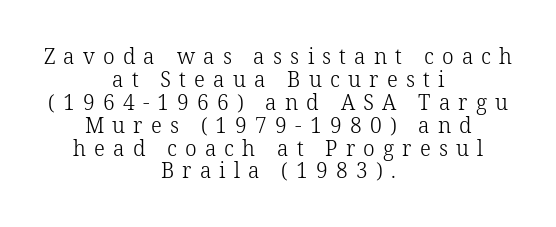
Q: Is the text bold? A: No.
Q: Is the text italic (slanted)? A: No, it is upright.
Q: Is the text underlined? A: No.
Q: How is the paragraph aligned? A: Centered.
Q: Is the spacing between letters normal or unusually wide? A: Unusually wide.
Q: Is the spacing between lines tight, normal or loose? A: Tight.
